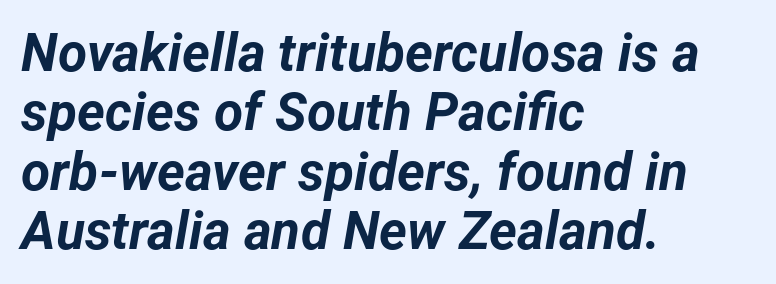
The image shows 53 px bold type, italic (leaning right); set left-aligned, tight line spacing (1.12x), normal letter spacing, not underlined; low stroke contrast and a medium x-height.
